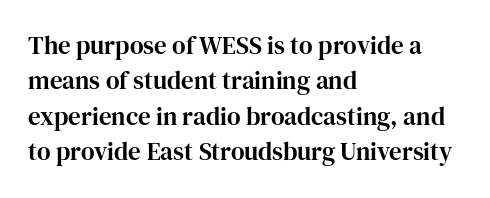
The image shows 25 px text type, upright; set left-aligned, normal line spacing (1.42x), normal letter spacing, not underlined.
